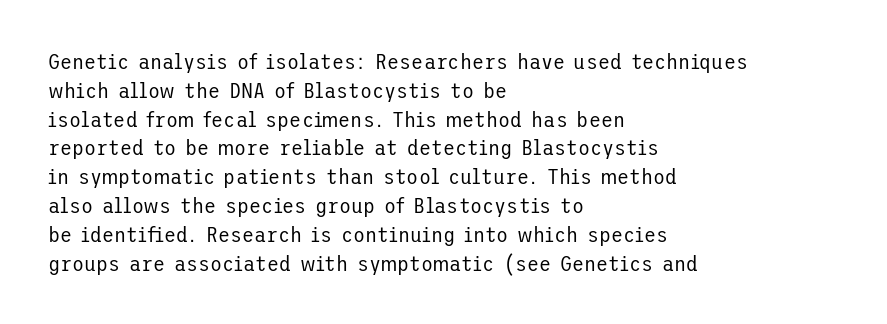
{"italic": "no", "bold": "no", "underline": "no", "align": "left", "line_spacing": "normal", "line_spacing_ratio": 1.31, "letter_spacing": "normal", "letter_spacing_em": 0.0, "glyph_px": 22}
